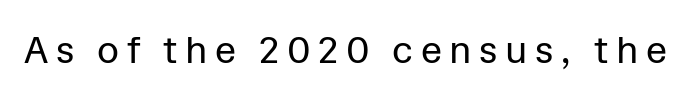
You can tell it's not italic because the verticals are truly vertical. The typeface has the unassuming heft of standard copy or less. Serif or sans? Sans — the stroke terminals are bare. Lines of text with bare space underneath. The letters are spread apart with noticeably loose tracking.
